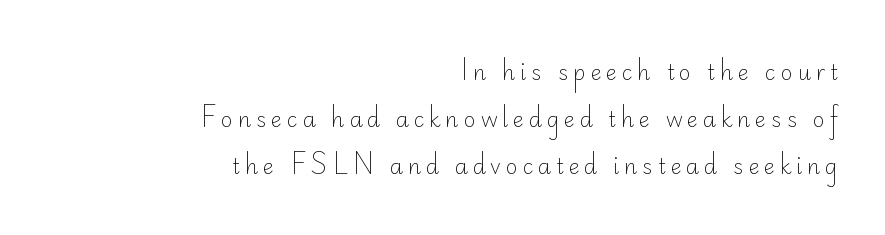
The image shows 21 px text type, upright; set right-aligned, loose line spacing (2.24x), unusually wide letter spacing (+0.22 em), not underlined.
